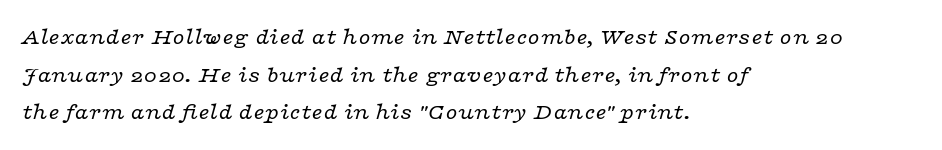
Q: Is the text bold? A: No.
Q: Is the text italic (slanted)? A: Yes, it leans right by about 16 degrees.
Q: Is the text underlined? A: No.
Q: How is the paragraph aligned? A: Left-aligned.
Q: Is the spacing between letters normal or unusually wide? A: Normal.
Q: Is the spacing between lines tight, normal or loose? A: Normal.
